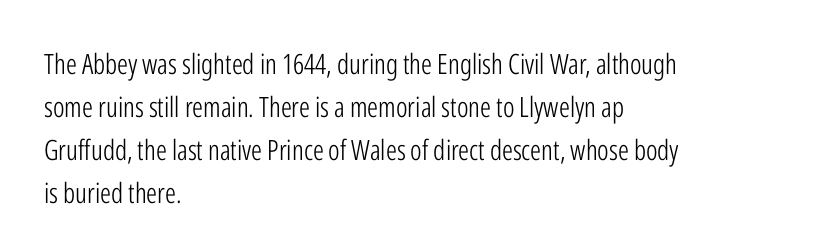
{"serif": "no", "italic": "no", "bold": "no", "weight": "light", "width": "condensed", "stroke_contrast": "low", "x_height": "medium", "monospaced": "no", "underline": "no", "align": "left", "line_spacing": "normal", "line_spacing_ratio": 1.53, "letter_spacing": "normal", "letter_spacing_em": 0.0, "glyph_px": 28}
